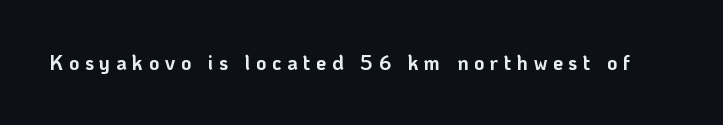
{"italic": "no", "bold": "yes", "underline": "no", "letter_spacing": "wide", "letter_spacing_em": 0.28, "glyph_px": 20}
